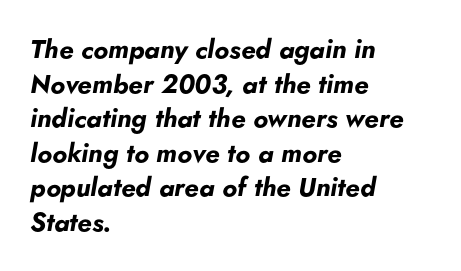
Nobody touched the tracking dial on this one. How heavy is the stroke? Heavy — this is a bold. Summary of vertical rhythm: regular, with standard interline spacing. Nobody drew a line under any word here.
